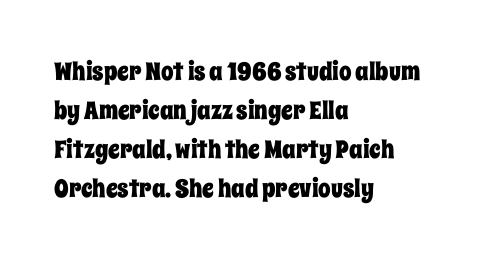
The horizontal fit of the characters is conventional and even. The passage shown stacks its lines at a standard gap. The letters stand straight up with perfectly vertical stems. Descender tails drop into unmarked territory. Is the block centered? No — it sits flush against the left margin.
